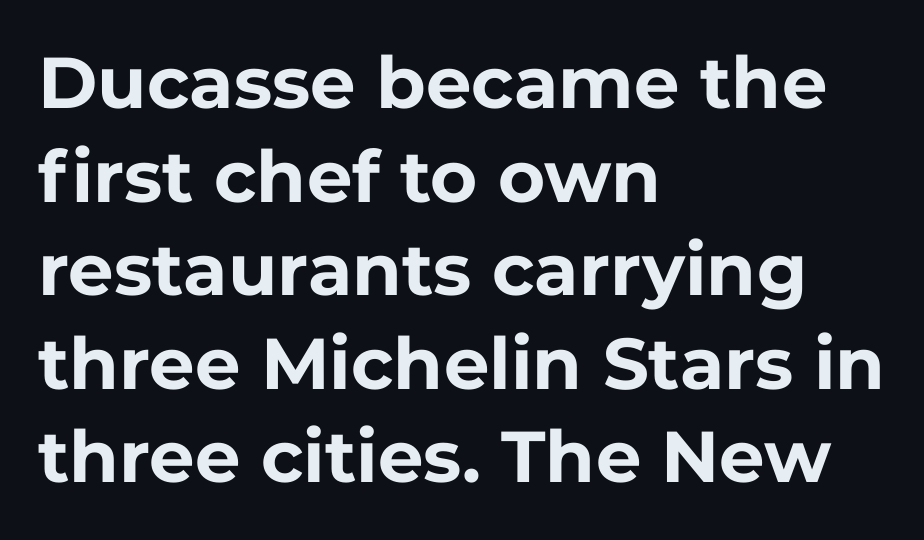
Q: Is the text bold? A: Yes.
Q: Is the text italic (slanted)? A: No, it is upright.
Q: Is the typeface a serif or a sans-serif typeface? A: Sans-serif.
Q: Is the text underlined? A: No.
Q: How is the paragraph aligned? A: Left-aligned.
Q: Is the spacing between letters normal or unusually wide? A: Normal.
Q: Is the spacing between lines tight, normal or loose? A: Normal.
Q: Width (condensed, normal, or wide)? A: Normal.
Q: Stroke contrast? A: Low.
Q: x-height? A: Medium.
Q: Monospaced? A: No.
